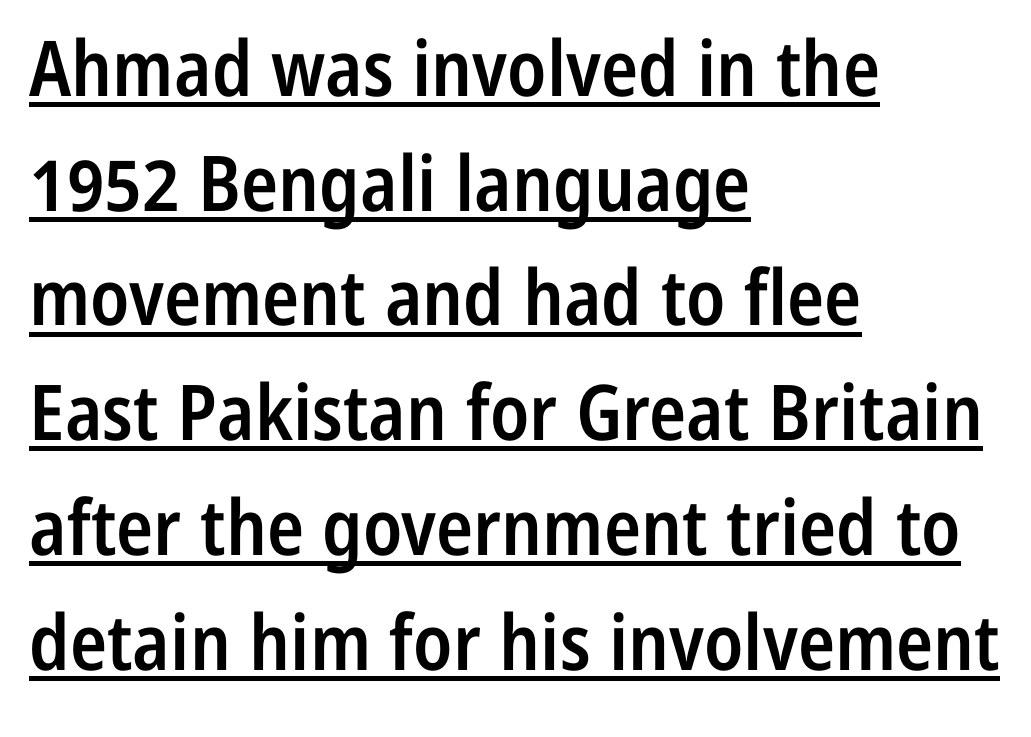
Q: Is the text bold? A: Semi-bold.
Q: Is the text italic (slanted)? A: No, it is upright.
Q: Is the typeface a serif or a sans-serif typeface? A: Sans-serif.
Q: Is the text underlined? A: Yes.
Q: How is the paragraph aligned? A: Left-aligned.
Q: Is the spacing between letters normal or unusually wide? A: Normal.
Q: Is the spacing between lines tight, normal or loose? A: Normal.
Q: Width (condensed, normal, or wide)? A: Condensed.
Q: Stroke contrast? A: Low.
Q: x-height? A: Medium.
Q: Monospaced? A: No.
